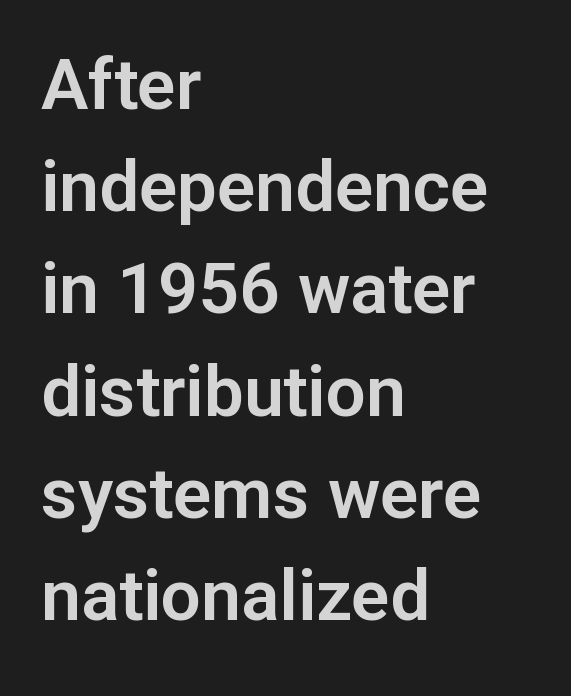
The image shows 71 px sans-serif type, upright; set left-aligned, normal line spacing (1.44x), normal letter spacing, not underlined; low stroke contrast and a medium x-height.
